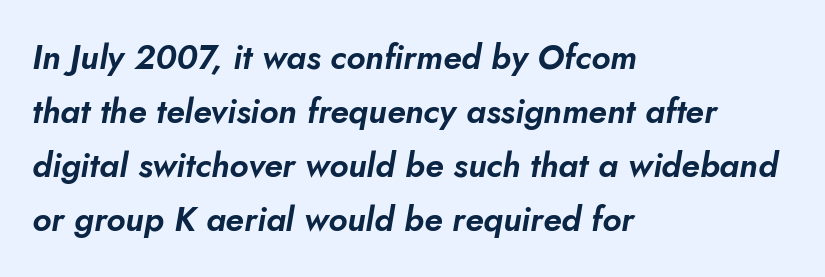
The letters advance in unequal steps, a hallmark of proportional type. Only glyphs here, with clear space below each row. The tracking reads as untouched default to a designer's eye. This sample is left-justified, so line endings fall wherever the words run out.
